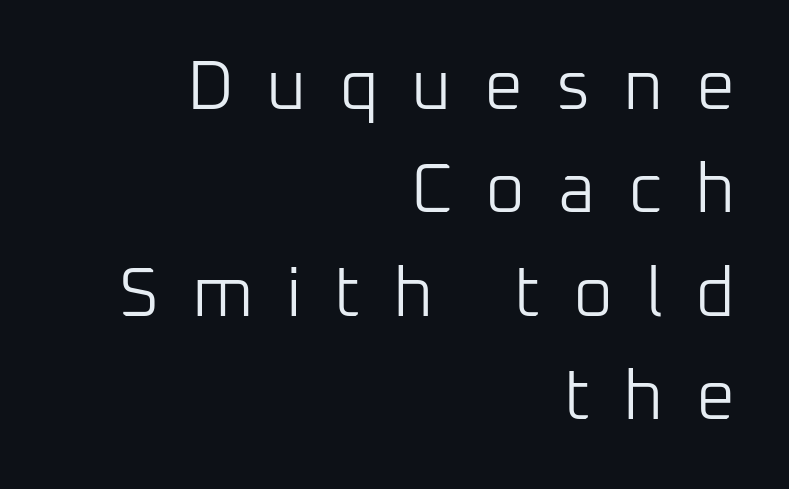
{"serif": "no", "italic": "no", "bold": "no", "weight": "light", "width": "normal", "stroke_contrast": "low", "x_height": "medium", "monospaced": "no", "underline": "no", "align": "right", "line_spacing": "normal", "line_spacing_ratio": 1.5, "letter_spacing": "wide", "letter_spacing_em": 0.47, "glyph_px": 69}
